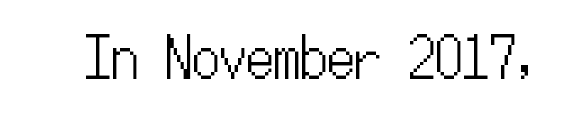
Is the letter spacing exaggerated? No — it looks like the ordinary default. Think of a typewriter: that constant character pitch is what you see here. Each row of text sits above clean, open space. Nope, not italic — everything's standing straight.
